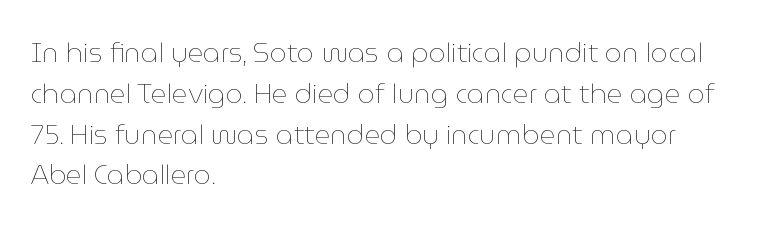
The passage shown stacks its lines at a standard gap. Plain, unruled lines of type. Summary of weight: not heavy and not bold. The rendering keeps characters at their native spacing. Notice how the stems are strictly vertical — no italics here.
